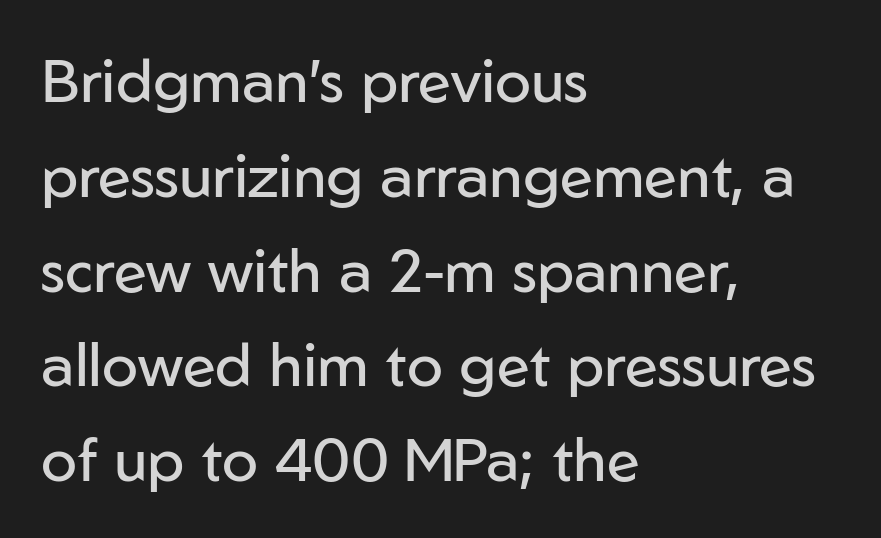
Q: Is the text bold? A: No.
Q: Is the text italic (slanted)? A: No, it is upright.
Q: Is the typeface a serif or a sans-serif typeface? A: Sans-serif.
Q: Is the text underlined? A: No.
Q: How is the paragraph aligned? A: Left-aligned.
Q: Is the spacing between letters normal or unusually wide? A: Normal.
Q: Is the spacing between lines tight, normal or loose? A: Normal.
Q: Width (condensed, normal, or wide)? A: Normal.
Q: Stroke contrast? A: Low.
Q: x-height? A: Medium.
Q: Monospaced? A: No.
